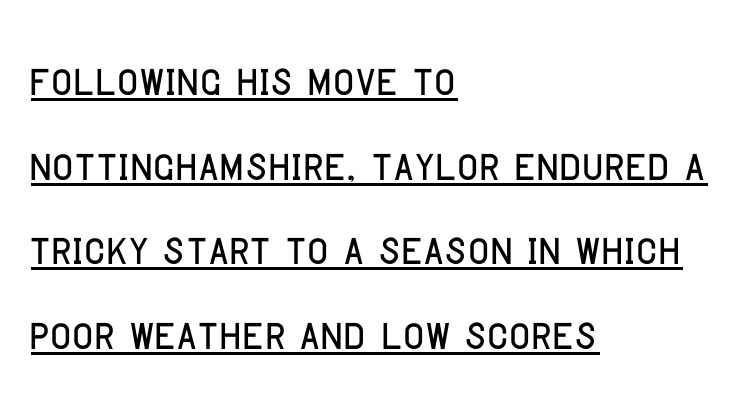
There is no visible air inserted between adjacent glyphs. The rag falls on the right side of this text block. The passage shown is underscored from start to finish. This block has exactly the height ordinary leading produces. Posture: upright roman. Looks like regular typesetting: each glyph gets only the width it needs.
